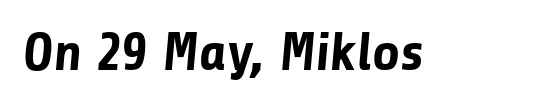
{"serif": "no", "bold": "yes", "weight": "bold", "width": "normal", "stroke_contrast": "low", "x_height": "medium", "monospaced": "no", "underline": "no", "letter_spacing": "normal", "letter_spacing_em": 0.0, "glyph_px": 54}
